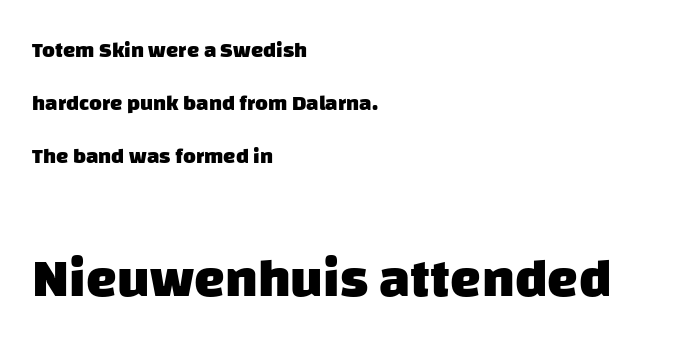
The image shows 55 px heavy sans-serif type; set left-aligned, loose line spacing (2.41x), normal letter spacing, not underlined; the second (bottom) block is 2.5x larger; low stroke contrast and a large x-height.
